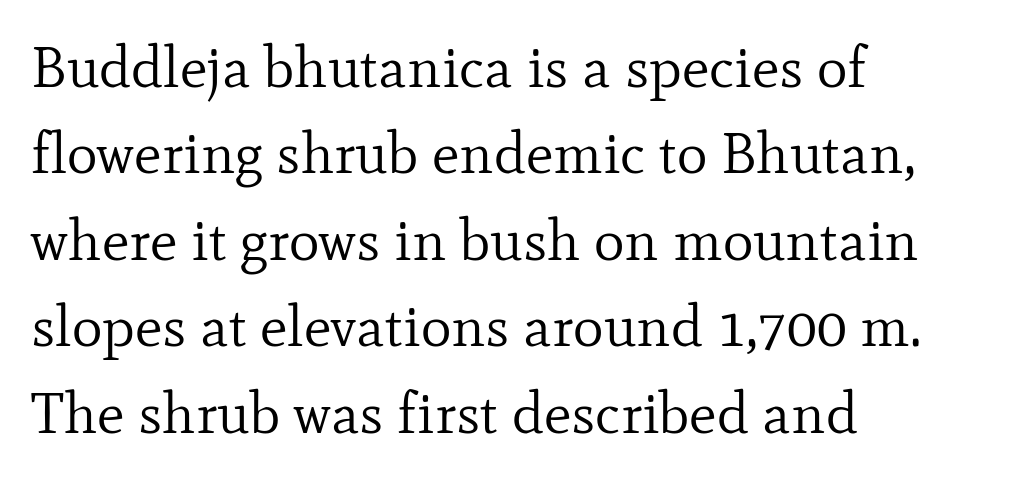
{"serif": "yes", "italic": "no", "bold": "no", "weight": "regular", "width": "normal", "stroke_contrast": "low", "x_height": "small", "monospaced": "no", "underline": "no", "align": "left", "line_spacing": "normal", "line_spacing_ratio": 1.49, "letter_spacing": "normal", "letter_spacing_em": 0.0, "glyph_px": 58}
